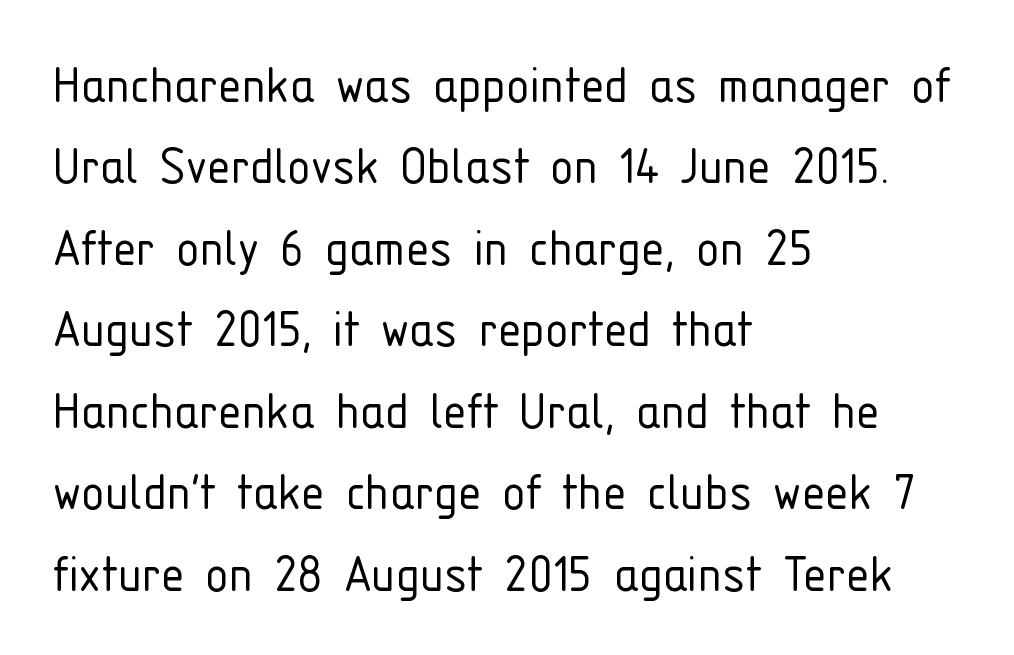
Q: Is the text bold? A: No.
Q: Is the text italic (slanted)? A: No, it is upright.
Q: Is the typeface a serif or a sans-serif typeface? A: Sans-serif.
Q: Is the text underlined? A: No.
Q: How is the paragraph aligned? A: Left-aligned.
Q: Is the spacing between letters normal or unusually wide? A: Normal.
Q: Is the spacing between lines tight, normal or loose? A: Normal.
Q: Width (condensed, normal, or wide)? A: Condensed.
Q: Stroke contrast? A: Low.
Q: x-height? A: Medium.
Q: Monospaced? A: No.
